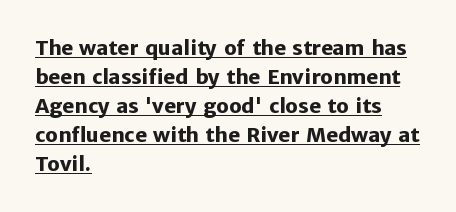
{"italic": "no", "bold": "yes", "underline": "yes", "align": "left", "line_spacing": "normal", "line_spacing_ratio": 1.45, "letter_spacing": "normal", "letter_spacing_em": 0.0, "glyph_px": 20}
